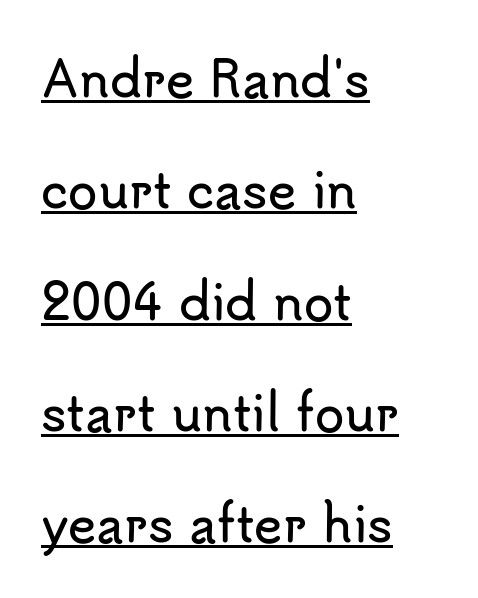
The image shows 48 px sans-serif type, upright; set left-aligned, loose line spacing (2.32x), normal letter spacing, underlined; low stroke contrast and a small x-height.
